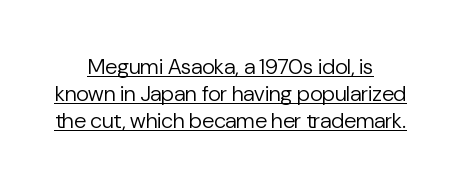
The image shows 22 px text type, upright; set centered, line spacing 1.22x, normal letter spacing, underlined.
